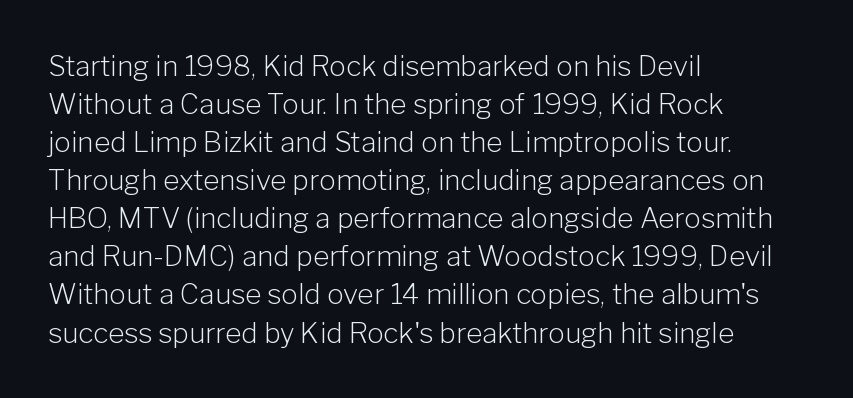
The image shows 28 px light sans-serif type, upright; set left-aligned, normal line spacing (1.36x), normal letter spacing, not underlined; low stroke contrast and a medium x-height.
